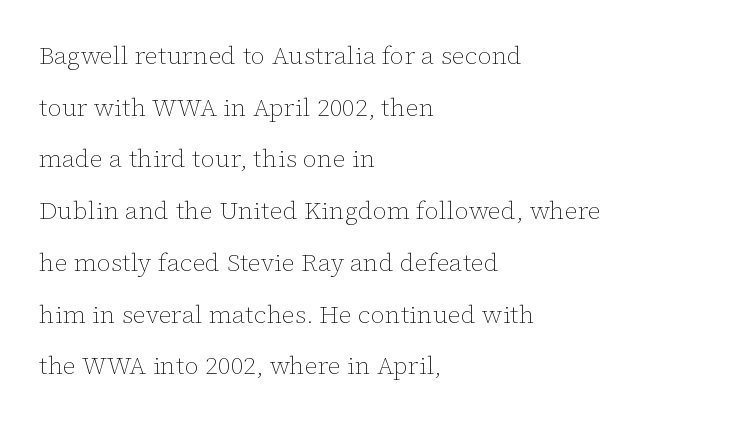
The image shows 25 px text type, upright; set left-aligned, loose line spacing (2.07x), normal letter spacing, not underlined.
